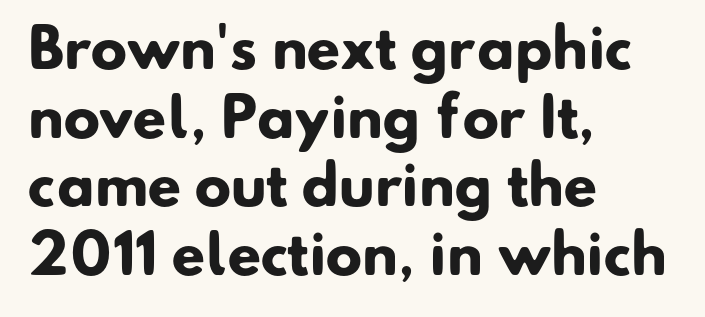
{"serif": "no", "bold": "yes", "weight": "heavy", "width": "normal", "stroke_contrast": "low", "x_height": "small", "monospaced": "no", "underline": "no", "align": "left", "line_spacing": "normal", "line_spacing_ratio": 1.27, "letter_spacing": "normal", "letter_spacing_em": 0.0, "glyph_px": 54}
